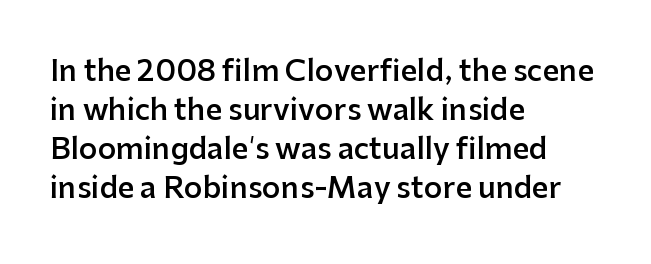
The image shows 29 px semibold sans-serif type, upright; set left-aligned, normal line spacing (1.35x), normal letter spacing, not underlined; low stroke contrast and a medium x-height.
